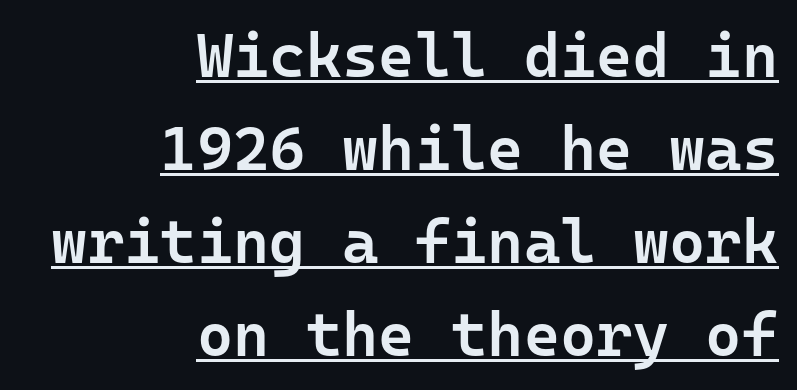
This is the regular roman posture of the typeface. Each word holds together tightly as a unit, with standard inter-letter gaps. Casual observation: everything's shoved over to the right. Do the characters align in a grid? Yes, the font is monospaced. Each letter's strokes conclude bluntly, with no projecting serifs. The words here are underlined.
